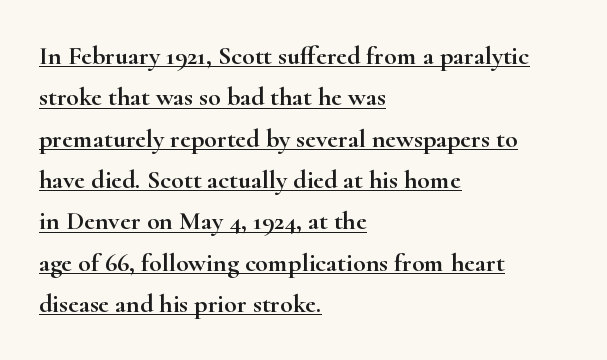
{"italic": "no", "underline": "yes", "align": "left", "line_spacing": "normal", "line_spacing_ratio": 1.59, "letter_spacing": "normal", "letter_spacing_em": 0.0, "glyph_px": 26}
